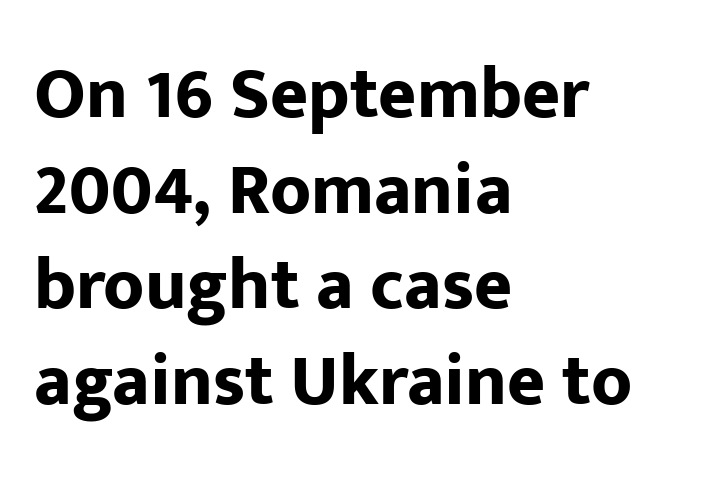
The compositor pushed each line to the left boundary. Stroke terminals: plain, sans-serif. Descenders hang freely into open space. This block has exactly the height ordinary leading produces. A typesetter would call this zero additional tracking.
